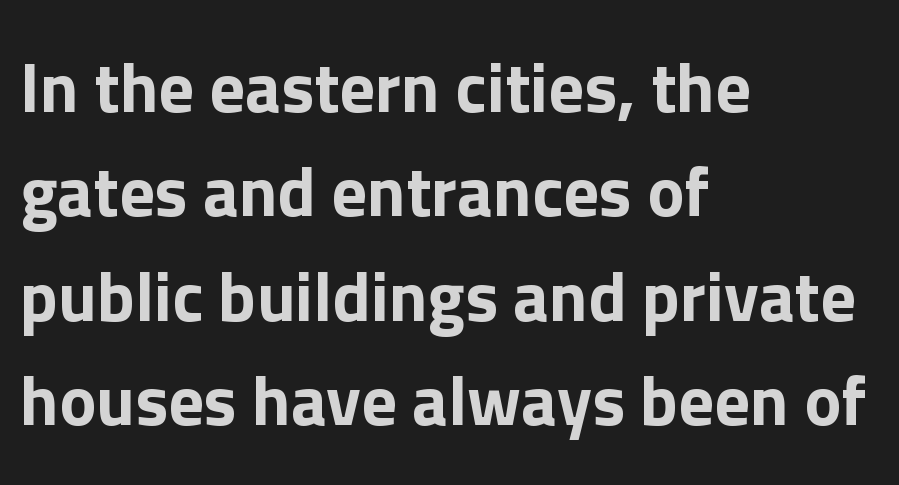
Q: Is the text italic (slanted)? A: No, it is upright.
Q: Is the typeface a serif or a sans-serif typeface? A: Sans-serif.
Q: Is the text underlined? A: No.
Q: How is the paragraph aligned? A: Left-aligned.
Q: Is the spacing between letters normal or unusually wide? A: Normal.
Q: Is the spacing between lines tight, normal or loose? A: Normal.
Q: Width (condensed, normal, or wide)? A: Normal.
Q: Stroke contrast? A: Low.
Q: x-height? A: Medium.
Q: Monospaced? A: No.
